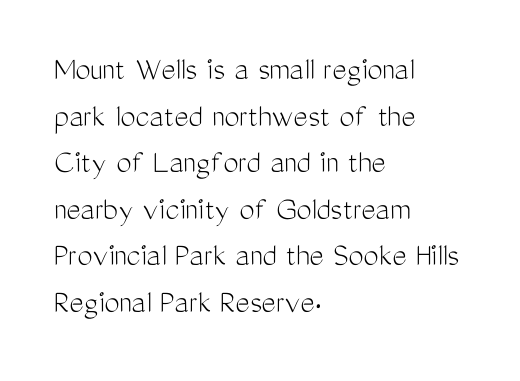
Q: Is the text bold? A: No.
Q: Is the text italic (slanted)? A: No, it is upright.
Q: Is the typeface a serif or a sans-serif typeface? A: Sans-serif.
Q: Is the text underlined? A: No.
Q: How is the paragraph aligned? A: Left-aligned.
Q: Is the spacing between letters normal or unusually wide? A: Normal.
Q: Is the spacing between lines tight, normal or loose? A: Normal.
Q: Width (condensed, normal, or wide)? A: Condensed.
Q: Stroke contrast? A: Medium.
Q: x-height? A: Medium.
Q: Monospaced? A: No.
